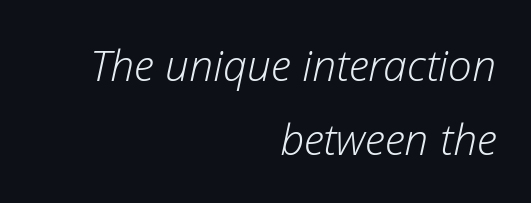
Q: Is the text bold? A: No.
Q: Is the text italic (slanted)? A: Yes, it leans right by about 12 degrees.
Q: Is the text underlined? A: No.
Q: How is the paragraph aligned? A: Right-aligned.
Q: Is the spacing between letters normal or unusually wide? A: Normal.
Q: Width (condensed, normal, or wide)? A: Normal.
Q: Stroke contrast? A: Low.
Q: x-height? A: Medium.
Q: Monospaced? A: No.
